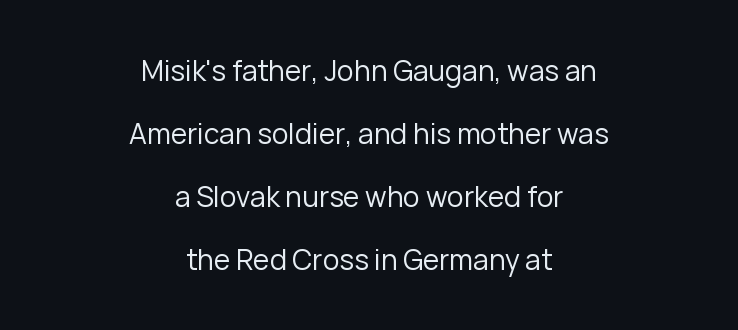
{"serif": "no", "italic": "no", "bold": "no", "weight": "regular", "width": "normal", "stroke_contrast": "low", "x_height": "medium", "monospaced": "no", "underline": "no", "align": "center", "line_spacing": "loose", "line_spacing_ratio": 2.25, "letter_spacing": "normal", "letter_spacing_em": 0.0, "glyph_px": 28}
